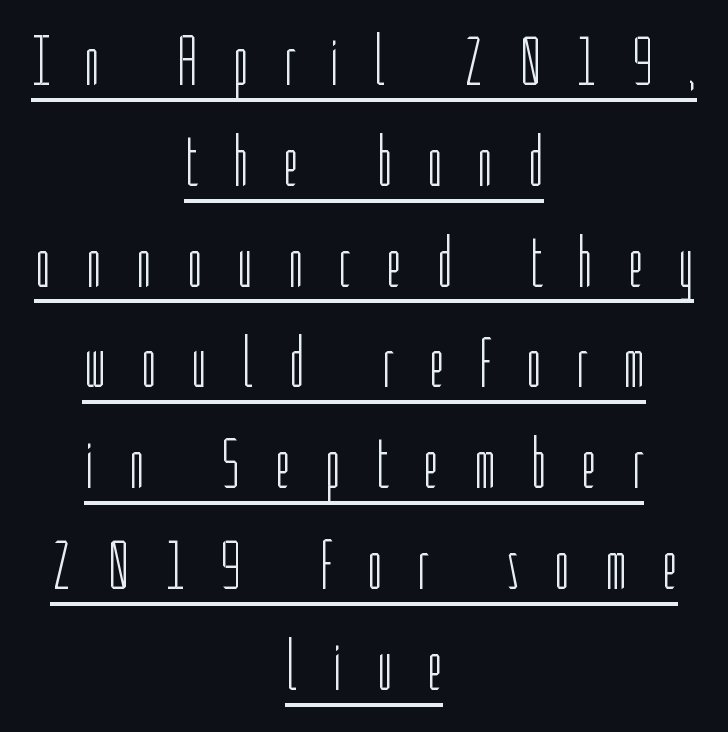
The image shows 72 px light, condensed sans-serif type, upright; set centered, normal line spacing (1.4x), unusually wide letter spacing (+0.47 em), underlined; low stroke contrast and a medium x-height.
